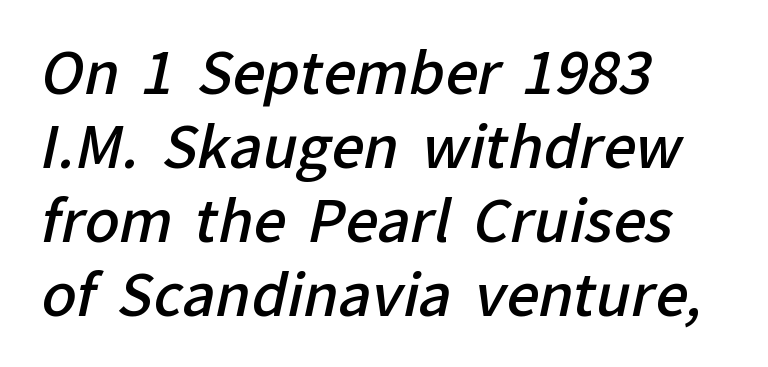
{"serif": "no", "bold": "semi", "weight": "semibold", "width": "normal", "stroke_contrast": "low", "x_height": "medium", "monospaced": "no", "underline": "no", "align": "left", "line_spacing": "normal", "line_spacing_ratio": 1.3, "letter_spacing": "normal", "letter_spacing_em": 0.0, "glyph_px": 57}
